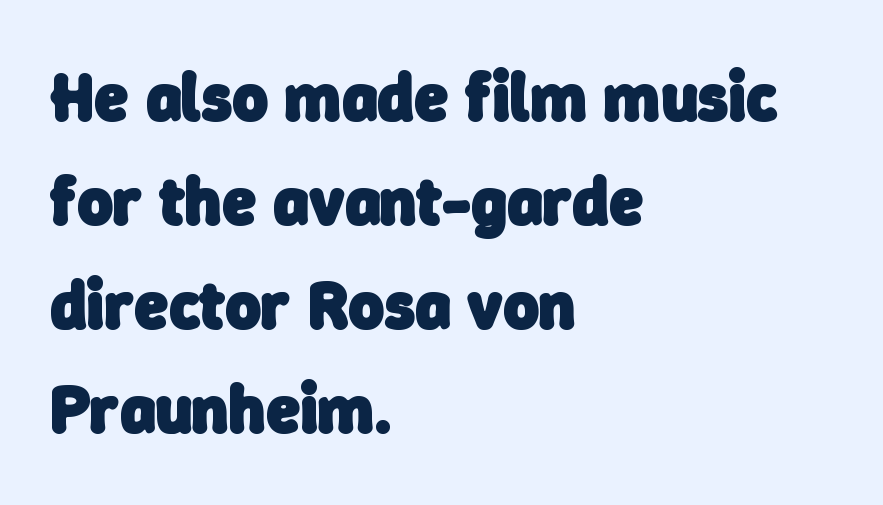
This sample uses a sans-serif face. Varying glyph widths throughout — classic text-font behaviour. Plenty of ink on the page — the face is bold. Where is the straight margin? On the left.
